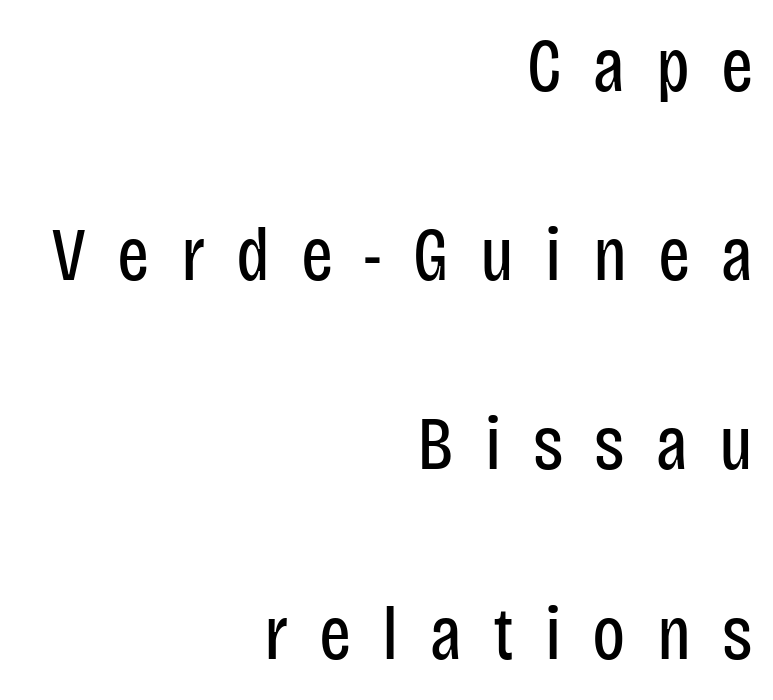
Every stem runs plumb, perpendicular to the baseline. You could not count columns in this text — the font is proportionally spaced. The words here are not underlined. Are there feet on the stems? There aren't — it's a sans.
